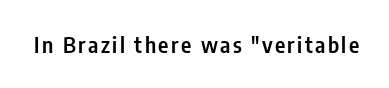
The image shows 22 px text type, upright; set not underlined.
